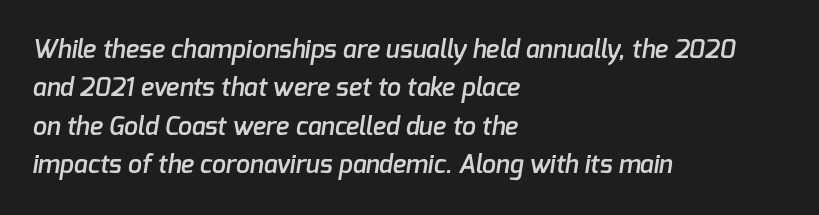
Typographic density is moderately raised because the face is semibold. This sample uses plain, unmodified letter spacing. Leading matches the norm, producing a regular column. Compared with a centered layout, this one pins lines to the left instead.
